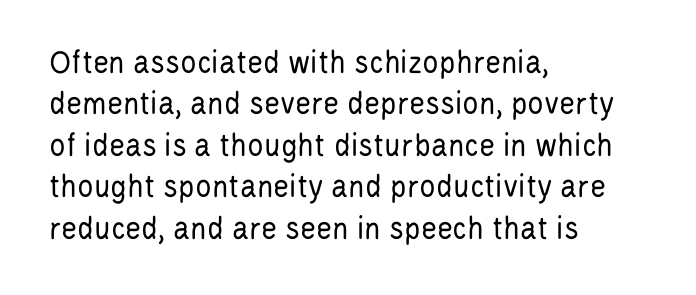
Q: Is the text bold? A: No.
Q: Is the text italic (slanted)? A: No, it is upright.
Q: Is the typeface a serif or a sans-serif typeface? A: Sans-serif.
Q: Is the text underlined? A: No.
Q: How is the paragraph aligned? A: Left-aligned.
Q: Is the spacing between letters normal or unusually wide? A: Normal.
Q: Width (condensed, normal, or wide)? A: Condensed.
Q: Stroke contrast? A: Low.
Q: x-height? A: Large.
Q: Monospaced? A: No.
